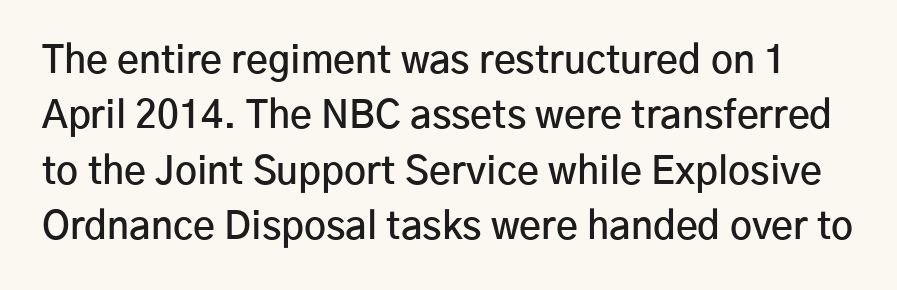
Q: Is the text bold? A: Semi-bold.
Q: Is the text italic (slanted)? A: No, it is upright.
Q: Is the typeface a serif or a sans-serif typeface? A: Sans-serif.
Q: Is the text underlined? A: No.
Q: Is the spacing between letters normal or unusually wide? A: Normal.
Q: Is the spacing between lines tight, normal or loose? A: Normal.
Q: Width (condensed, normal, or wide)? A: Normal.
Q: Stroke contrast? A: Low.
Q: x-height? A: Medium.
Q: Monospaced? A: No.
